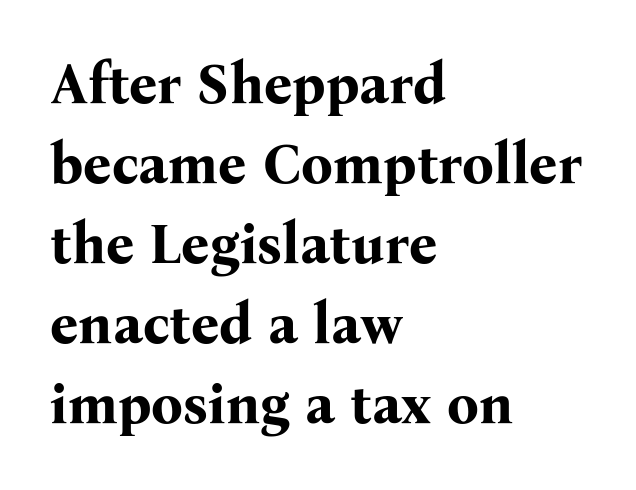
{"serif": "yes", "italic": "no", "bold": "yes", "weight": "bold", "width": "normal", "stroke_contrast": "medium", "x_height": "medium", "monospaced": "no", "underline": "no", "align": "left", "line_spacing": "normal", "line_spacing_ratio": 1.43, "letter_spacing": "normal", "letter_spacing_em": 0.0, "glyph_px": 56}
